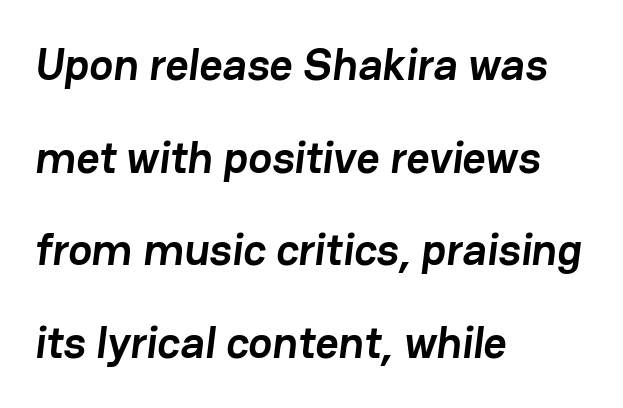
The image shows 45 px semibold sans-serif type; set left-aligned, loose line spacing (2.06x), normal letter spacing, not underlined; low stroke contrast and a medium x-height.
